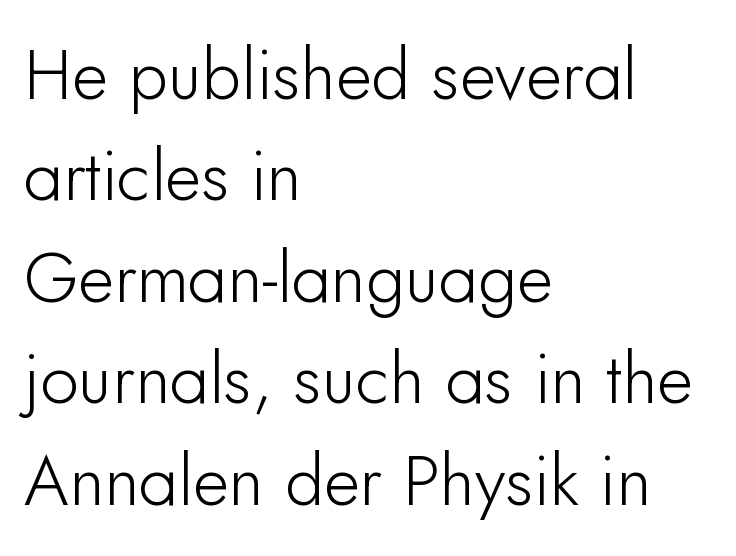
{"serif": "no", "italic": "no", "width": "normal", "stroke_contrast": "low", "x_height": "small", "monospaced": "no", "underline": "no", "align": "left", "line_spacing": "normal", "line_spacing_ratio": 1.45, "letter_spacing": "normal", "letter_spacing_em": 0.0, "glyph_px": 70}
